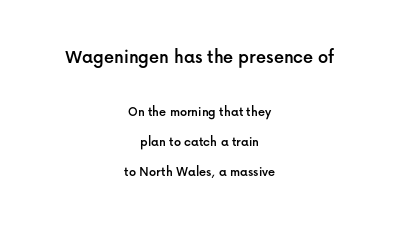
The image shows 20 px text type, upright; set centered, loose line spacing (2.15x), normal letter spacing, not underlined; the first (top) block is 1.43x larger.
